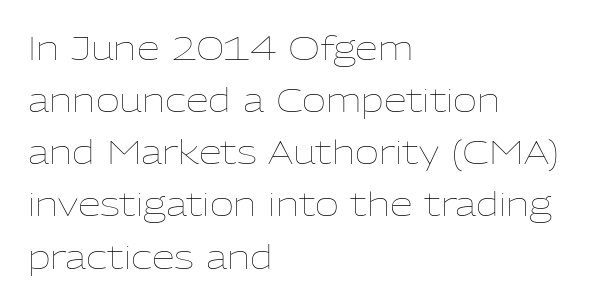
{"italic": "no", "bold": "no", "weight": "thin", "width": "normal", "stroke_contrast": "low", "x_height": "medium", "monospaced": "no", "underline": "no", "align": "left", "line_spacing": "normal", "line_spacing_ratio": 1.58, "letter_spacing": "normal", "letter_spacing_em": 0.0, "glyph_px": 33}
